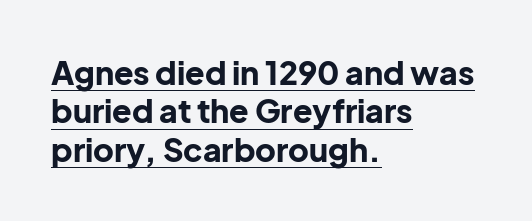
Has an underline been added? It has. Line beginnings align vertically; line endings do not. The strokes are fattened all the way to bold. Looks like regular typesetting: each glyph gets only the width it needs. Italic? Not at all — the glyphs are vertical. Spacing between characters is what you'd get straight out of the box.
